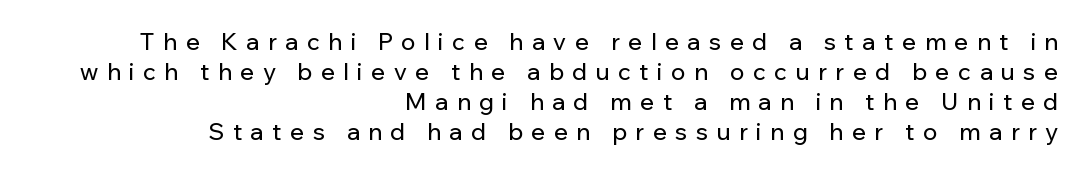
The image shows 23 px text type, upright; set right-aligned, normal line spacing (1.3x), unusually wide letter spacing (+0.38 em), not underlined.
